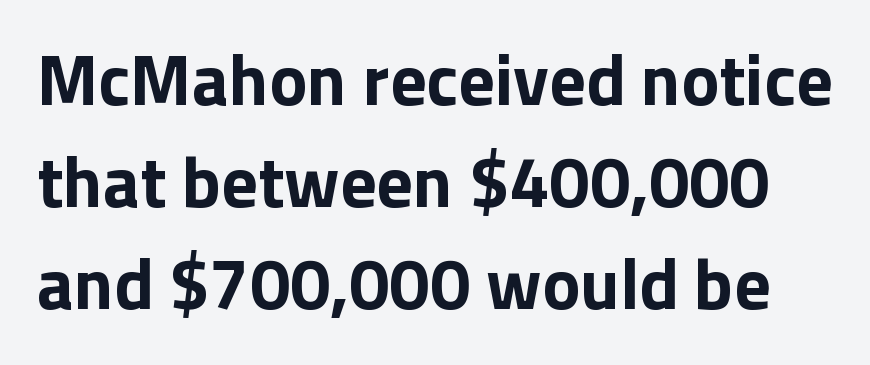
The image shows 72 px bold sans-serif type, upright; set normal line spacing (1.42x), normal letter spacing, not underlined; low stroke contrast and a medium x-height.
